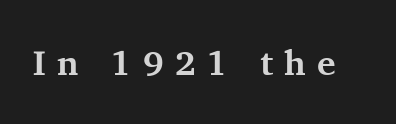
{"serif": "yes", "italic": "no", "bold": "yes", "weight": "bold", "width": "normal", "stroke_contrast": "medium", "x_height": "medium", "monospaced": "no", "underline": "no", "letter_spacing": "wide", "letter_spacing_em": 0.32, "glyph_px": 35}
